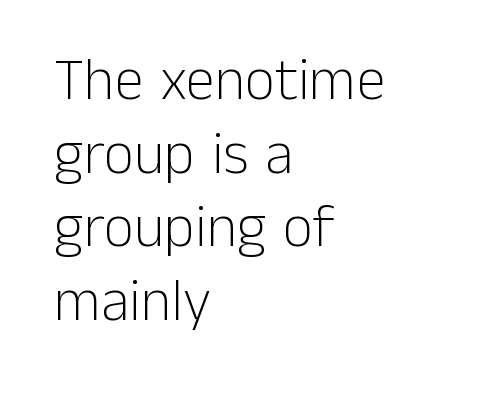
The image shows 59 px light sans-serif type, upright; set left-aligned, normal line spacing (1.25x), normal letter spacing, not underlined; low stroke contrast and a medium x-height.
